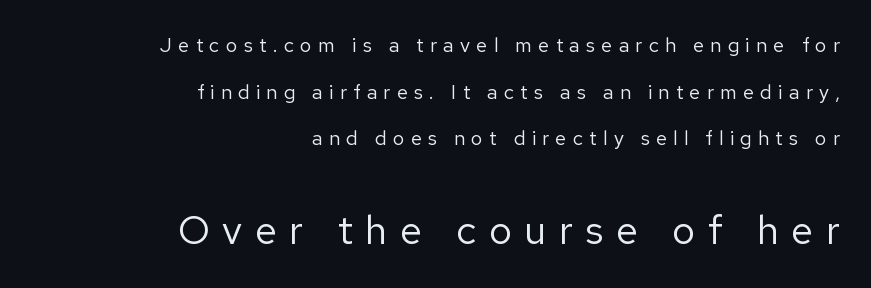
Leading is clearly above the norm, producing a sparse column. Stems and bowls with no extra thickness — not bold. Character widths vary here, with narrow letters taking less room than wide ones. Letters rest on an invisible, unmarked baseline. Spacing between characters has been opened up far beyond the box default. Leftover space on each line is placed entirely before the opening word.
